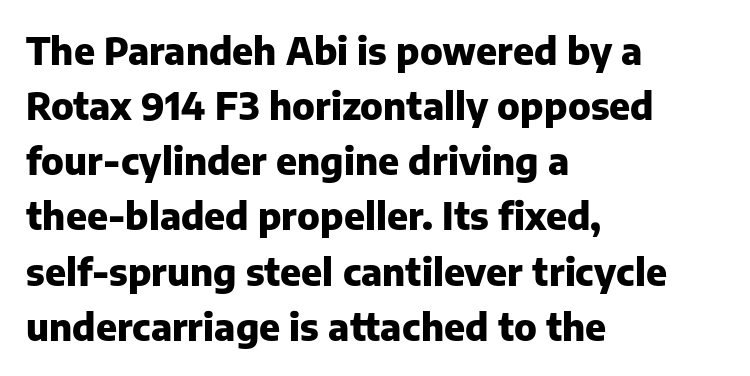
{"serif": "no", "italic": "no", "bold": "yes", "weight": "heavy", "width": "normal", "stroke_contrast": "low", "x_height": "medium", "monospaced": "no", "underline": "no", "align": "left", "line_spacing": "normal", "line_spacing_ratio": 1.49, "letter_spacing": "normal", "letter_spacing_em": 0.0, "glyph_px": 37}
